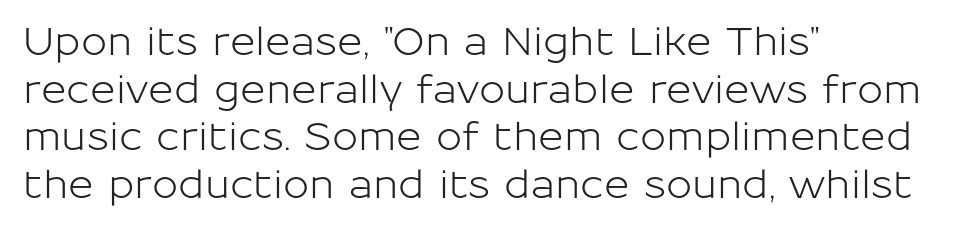
Q: Is the text italic (slanted)? A: No, it is upright.
Q: Is the typeface a serif or a sans-serif typeface? A: Sans-serif.
Q: Is the text underlined? A: No.
Q: How is the paragraph aligned? A: Left-aligned.
Q: Is the spacing between letters normal or unusually wide? A: Normal.
Q: Width (condensed, normal, or wide)? A: Normal.
Q: Stroke contrast? A: Low.
Q: x-height? A: Medium.
Q: Monospaced? A: No.
